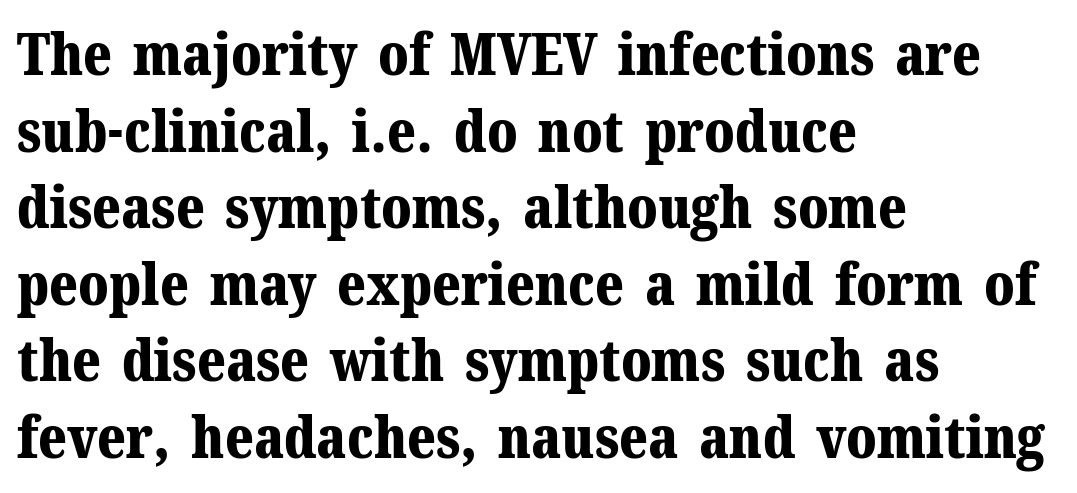
Q: Is the text bold? A: Yes.
Q: Is the text italic (slanted)? A: No, it is upright.
Q: Is the typeface a serif or a sans-serif typeface? A: Serif.
Q: Is the text underlined? A: No.
Q: How is the paragraph aligned? A: Left-aligned.
Q: Is the spacing between letters normal or unusually wide? A: Normal.
Q: Is the spacing between lines tight, normal or loose? A: Normal.
Q: Width (condensed, normal, or wide)? A: Normal.
Q: Stroke contrast? A: Medium.
Q: x-height? A: Medium.
Q: Monospaced? A: No.
